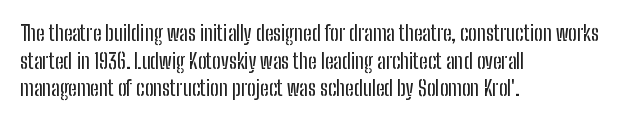
Line starts are locked; line ends wander. Leading matches the norm, producing a regular column. Characters remain perfectly vertical along every line. The area under the type is left untouched. Caption: standard tracking, unaltered.
